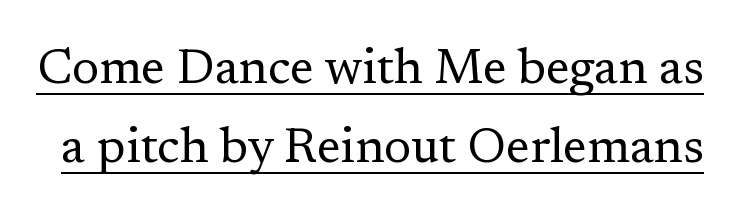
{"serif": "yes", "italic": "no", "bold": "no", "weight": "regular", "width": "normal", "stroke_contrast": "low", "x_height": "medium", "monospaced": "no", "underline": "yes", "line_spacing": "normal", "line_spacing_ratio": 1.61, "letter_spacing": "normal", "letter_spacing_em": 0.0, "glyph_px": 49}
